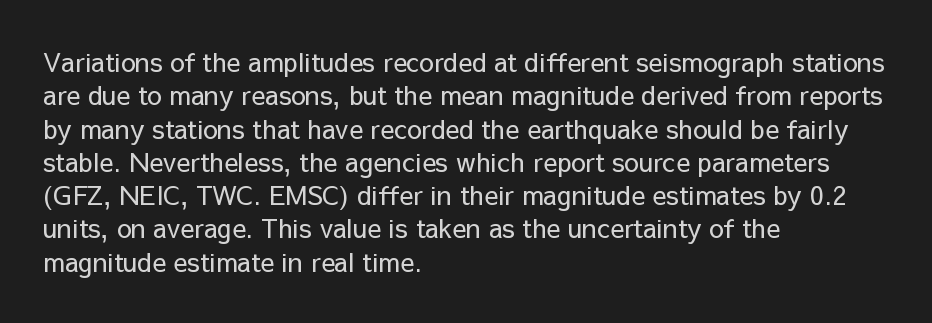
{"italic": "no", "bold": "no", "underline": "no", "align": "left", "line_spacing": "normal", "line_spacing_ratio": 1.28, "letter_spacing": "normal", "letter_spacing_em": 0.0, "glyph_px": 26}
